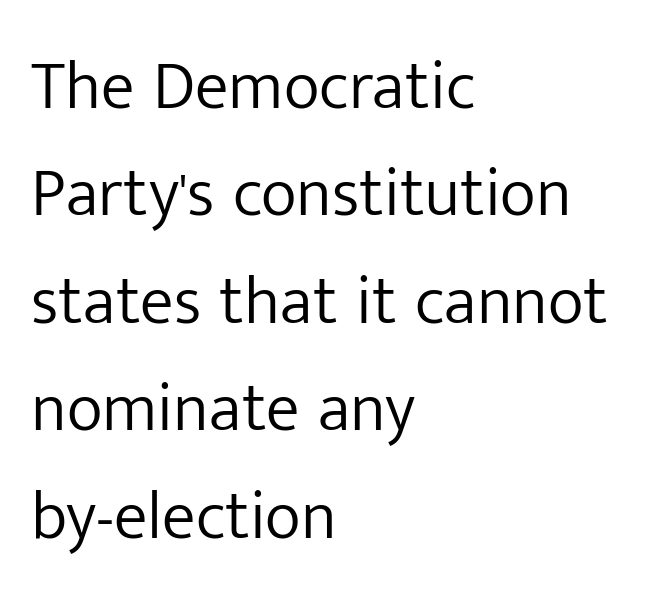
The image shows 68 px light sans-serif type, upright; set left-aligned, normal line spacing (1.58x), normal letter spacing, not underlined; low stroke contrast and a medium x-height.
